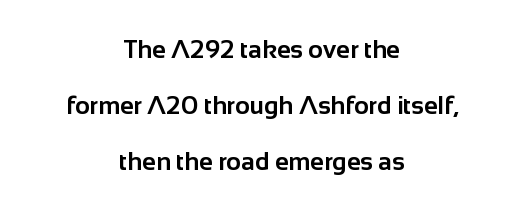
Unlike italic type, these characters show no tilt at all. Students, note that the glyphs here touch the page at normal intervals. Every row of glyphs is offset so its center matches the block's center. Look at the stroke-to-counter ratio: heavy, a bold. The vertical gap from one line to the next is large.
